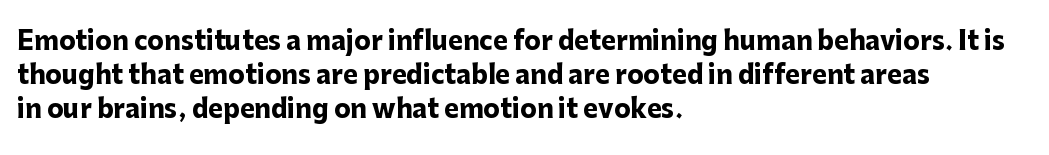
Just letters on the line, the space beneath them empty. No italicization has been applied; the sample stays upright. The rows are spaced the way most documents space them. The glyphs have the mass of a bold cut. Look at the tracking — it's just the regular setting, nothing added. Each line starts at the same left margin while the right side varies.
